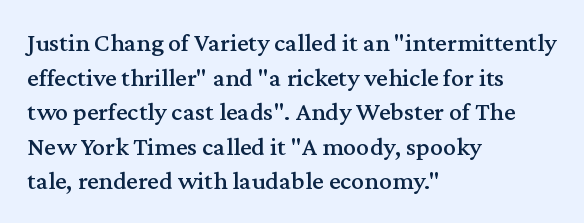
The image shows 26 px text type, upright; set left-aligned, normal line spacing (1.33x), normal letter spacing, not underlined.
